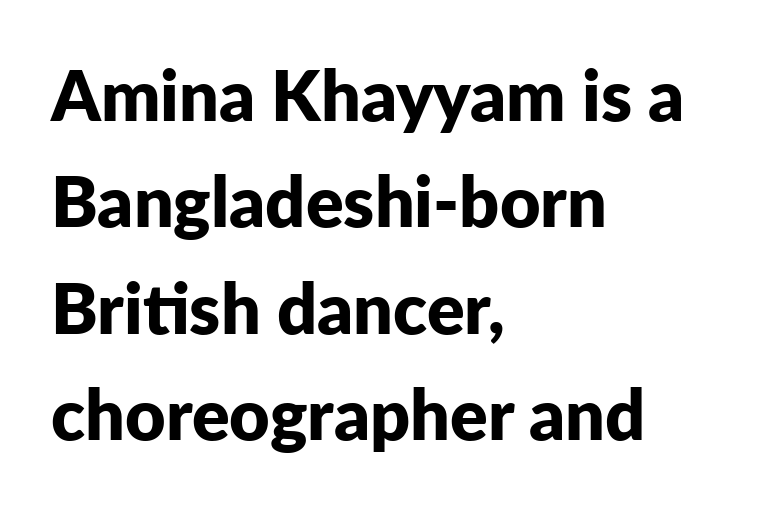
Q: Is the text bold? A: Yes.
Q: Is the text italic (slanted)? A: No, it is upright.
Q: Is the typeface a serif or a sans-serif typeface? A: Sans-serif.
Q: Is the text underlined? A: No.
Q: How is the paragraph aligned? A: Left-aligned.
Q: Is the spacing between letters normal or unusually wide? A: Normal.
Q: Is the spacing between lines tight, normal or loose? A: Normal.
Q: Width (condensed, normal, or wide)? A: Normal.
Q: Stroke contrast? A: Low.
Q: x-height? A: Medium.
Q: Monospaced? A: No.
